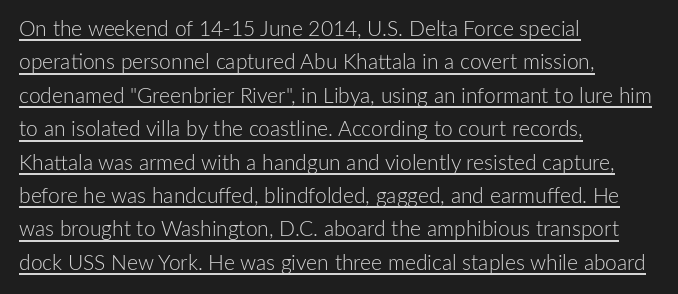
{"italic": "no", "bold": "no", "underline": "yes", "align": "left", "line_spacing": "normal", "line_spacing_ratio": 1.59, "letter_spacing": "normal", "letter_spacing_em": 0.0, "glyph_px": 21}
